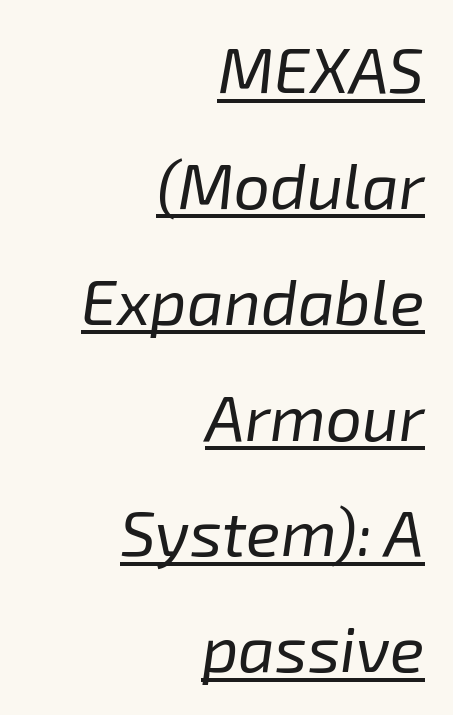
The image shows 64 px regular-weight type, italic (leaning right); set right-aligned, line spacing 1.81x, normal letter spacing, underlined; low stroke contrast and a medium x-height.
